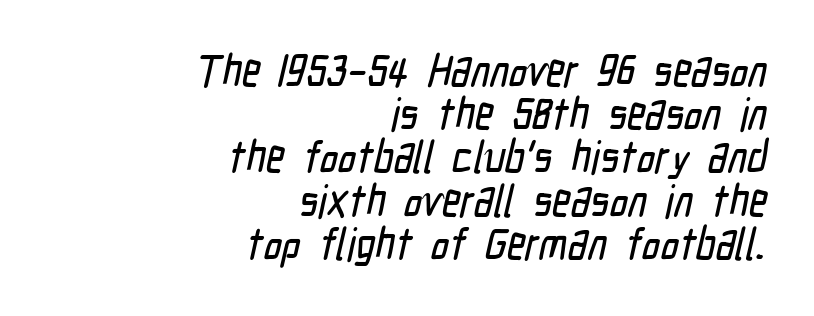
The image shows 45 px condensed sans-serif type; set right-aligned, tight line spacing (0.96x), normal letter spacing, not underlined; low stroke contrast and a medium x-height.
